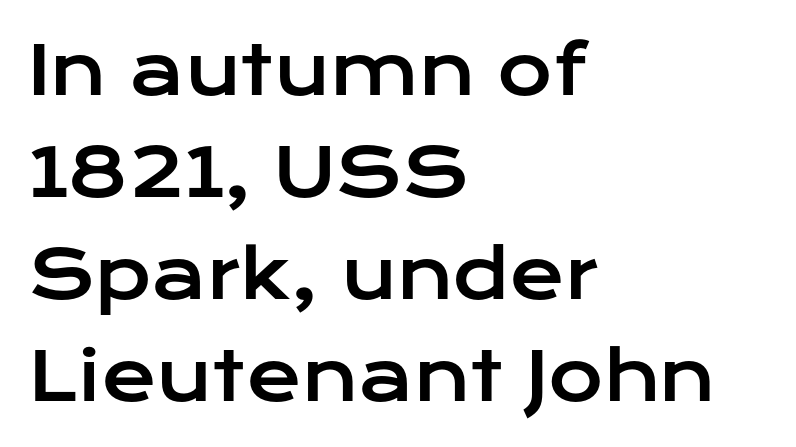
The compositor pushed each line to the left boundary. The letters advance in unequal steps, a hallmark of proportional type. Here the glyphs are tracked normally, forming tight word shapes. You can tell it's not italic because the verticals are truly vertical.
